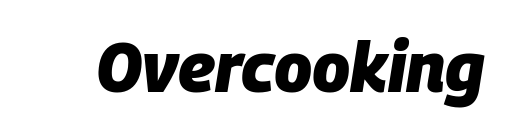
The image shows 69 px heavy type, italic (leaning right); set normal letter spacing, not underlined; low stroke contrast and a large x-height.
